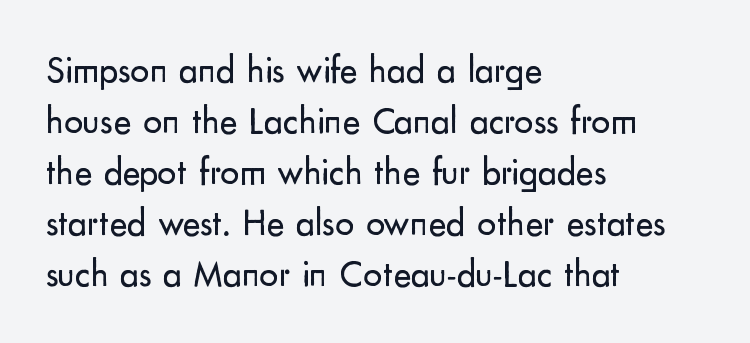
The image shows 38 px regular-weight sans-serif type, upright; set left-aligned, normal line spacing (1.34x), normal letter spacing, not underlined; low stroke contrast and a small x-height.
